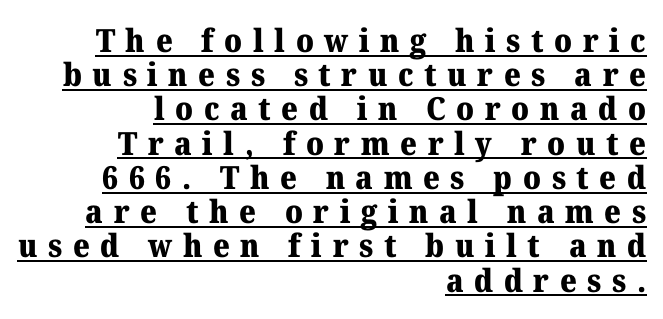
The image shows 32 px heavy serif type, upright; set right-aligned, tight line spacing (1.07x), unusually wide letter spacing (+0.33 em), underlined; medium stroke contrast and a medium x-height.
